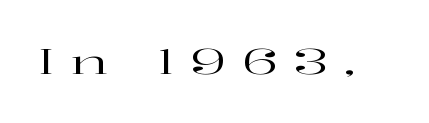
Here the designer chose a conventional face with non-uniform glyph widths. Anything drawn beneath the words? Only blank space. Unlike a clean sans, this face finishes its strokes with serifs. The specimen reads as upright at a glance.
